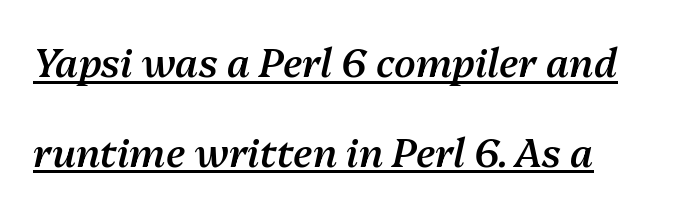
{"italic": "yes", "lean": "right", "slant_degrees": 13, "bold": "semi", "weight": "semibold", "width": "normal", "stroke_contrast": "medium", "x_height": "medium", "monospaced": "no", "underline": "yes", "align": "left", "line_spacing": "loose", "line_spacing_ratio": 2.3, "letter_spacing": "normal", "letter_spacing_em": 0.0, "glyph_px": 39}
